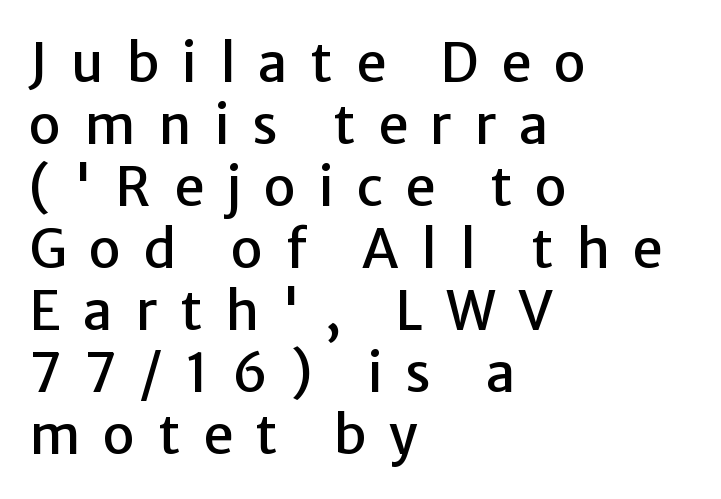
The image shows 53 px sans-serif type, upright; set left-aligned, line spacing 1.17x, unusually wide letter spacing (+0.43 em), not underlined; low stroke contrast and a medium x-height.
